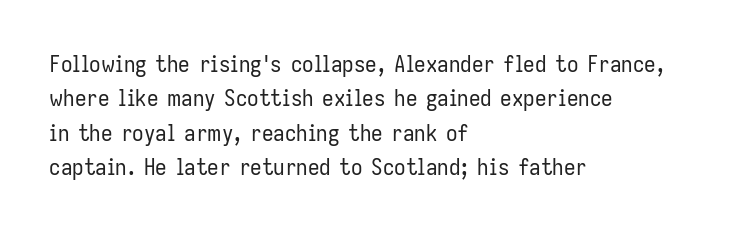
Observe the ordinary spacing: letters are neighbours, not strangers. Only glyphs here, with clear space below each row. Honestly, the row spacing looks completely unremarkable. No letter is thick-stroked: the sample isn't bold.
